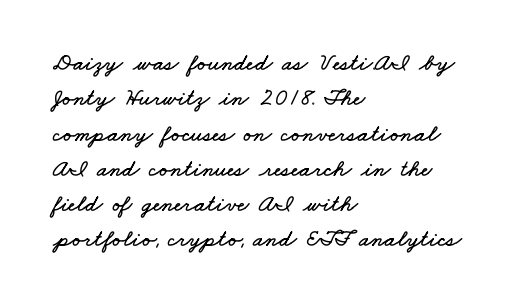
{"underline": "no", "align": "left", "line_spacing": "normal", "line_spacing_ratio": 1.47, "letter_spacing": "normal", "letter_spacing_em": 0.0, "glyph_px": 24}
